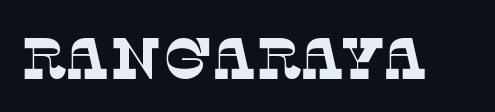
{"serif": "yes", "bold": "no", "weight": "thin", "width": "normal", "stroke_contrast": "low", "x_height": "large", "monospaced": "no", "underline": "no", "letter_spacing": "normal", "letter_spacing_em": 0.0, "glyph_px": 58}
